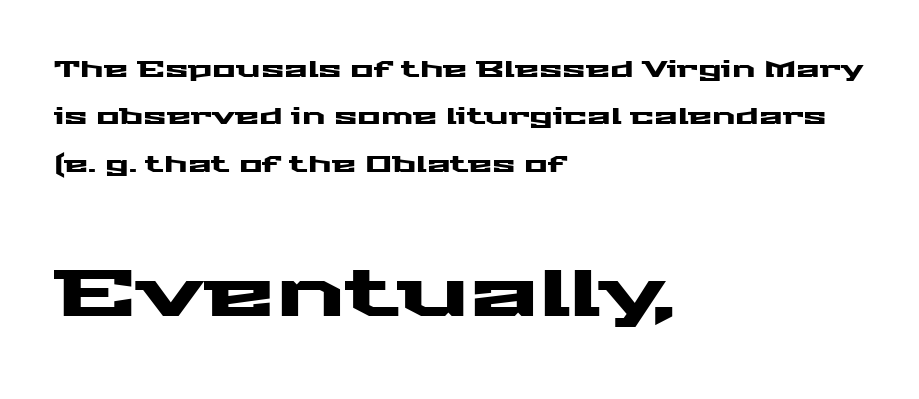
The image shows 65 px wide sans-serif type, upright; set left-aligned, loose line spacing (2.15x), normal letter spacing, not underlined; the second (bottom) block is 2.95x larger; medium stroke contrast and a medium x-height.
